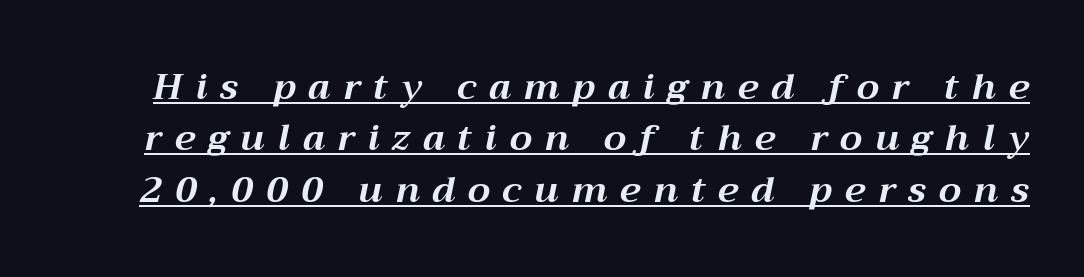
The image shows 36 px bold type, italic (leaning right); set normal line spacing (1.43x), unusually wide letter spacing (+0.36 em), underlined; medium stroke contrast and a medium x-height.
